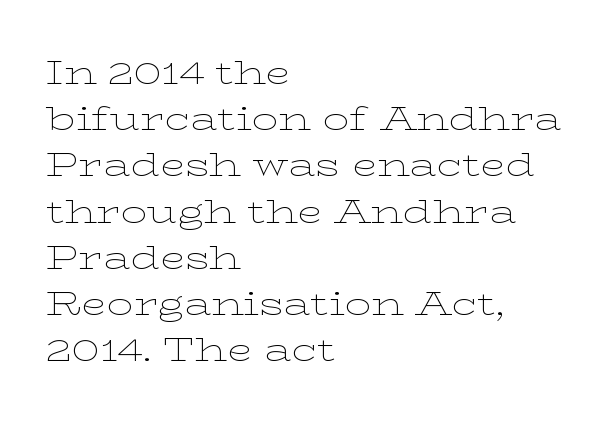
Are there feet on the stems? There are — it's a serif. Caption: standard tracking, unaltered. The axis of the letterforms is exactly vertical. The ragged edge is on the right, which tells us the setting is flush left.
